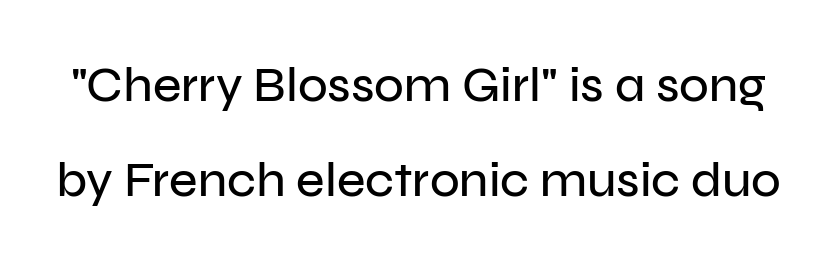
Q: Is the text italic (slanted)? A: No, it is upright.
Q: Is the typeface a serif or a sans-serif typeface? A: Sans-serif.
Q: Is the text underlined? A: No.
Q: Is the spacing between letters normal or unusually wide? A: Normal.
Q: Is the spacing between lines tight, normal or loose? A: Loose.
Q: Width (condensed, normal, or wide)? A: Normal.
Q: Stroke contrast? A: Low.
Q: x-height? A: Medium.
Q: Monospaced? A: No.
